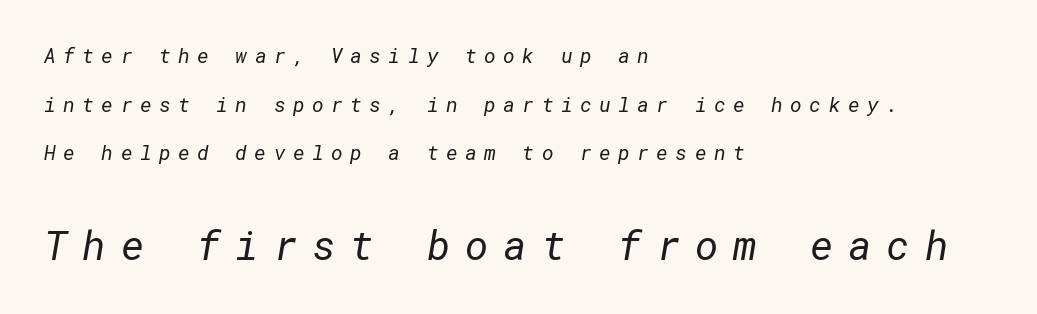
{"serif": "no", "bold": "no", "weight": "regular", "width": "normal", "stroke_contrast": "low", "x_height": "medium", "underline": "no", "align": "left", "line_spacing": "loose", "line_spacing_ratio": 2.43, "letter_spacing": "wide", "letter_spacing_em": 0.37, "larger_block": "second", "size_ratio": 2.0, "glyph_px": 40}
